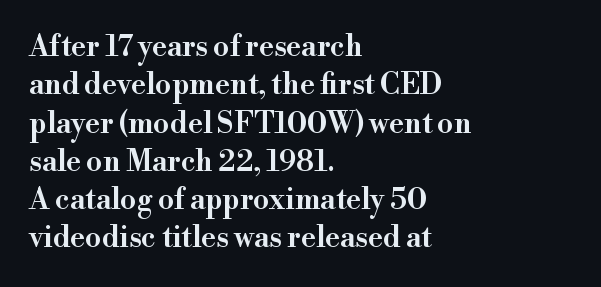
{"serif": "yes", "italic": "no", "bold": "semi", "weight": "semibold", "width": "normal", "stroke_contrast": "high", "x_height": "small", "monospaced": "no", "underline": "no", "align": "left", "line_spacing": "normal", "line_spacing_ratio": 1.32, "letter_spacing": "normal", "letter_spacing_em": 0.0, "glyph_px": 29}
